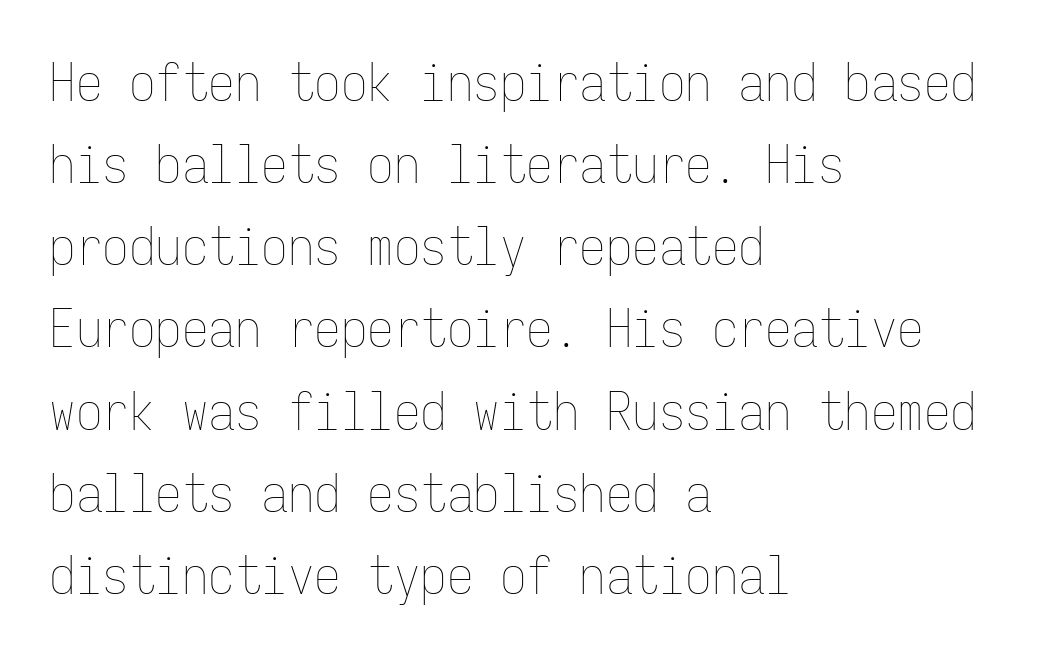
Q: Is the text bold? A: No.
Q: Is the text italic (slanted)? A: No, it is upright.
Q: Is the text underlined? A: No.
Q: How is the paragraph aligned? A: Left-aligned.
Q: Is the spacing between letters normal or unusually wide? A: Normal.
Q: Is the spacing between lines tight, normal or loose? A: Normal.
Q: Width (condensed, normal, or wide)? A: Condensed.
Q: Stroke contrast? A: Low.
Q: x-height? A: Medium.
Q: Monospaced? A: Yes.
